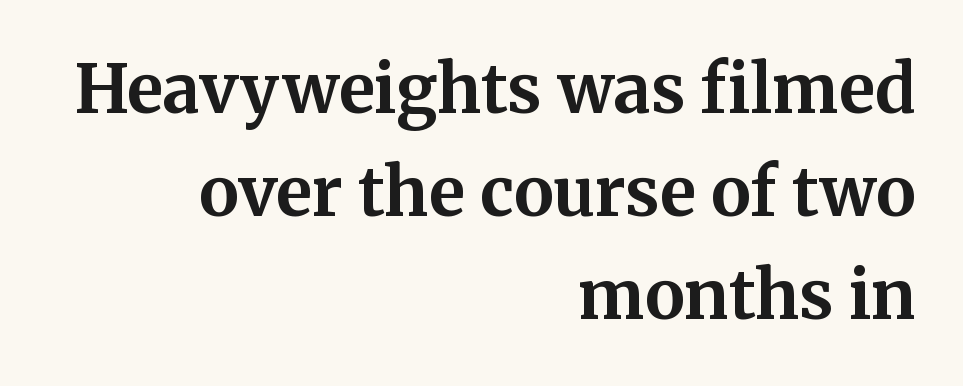
Q: Is the text bold? A: Yes.
Q: Is the text italic (slanted)? A: No, it is upright.
Q: Is the typeface a serif or a sans-serif typeface? A: Serif.
Q: Is the text underlined? A: No.
Q: How is the paragraph aligned? A: Right-aligned.
Q: Is the spacing between letters normal or unusually wide? A: Normal.
Q: Is the spacing between lines tight, normal or loose? A: Normal.
Q: Width (condensed, normal, or wide)? A: Normal.
Q: Stroke contrast? A: Medium.
Q: x-height? A: Medium.
Q: Monospaced? A: No.
